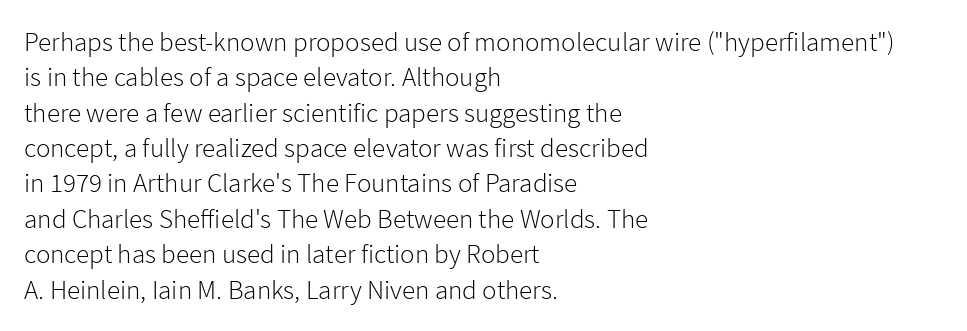
The image shows 27 px text type, upright; set left-aligned, normal line spacing (1.31x), normal letter spacing, not underlined.
